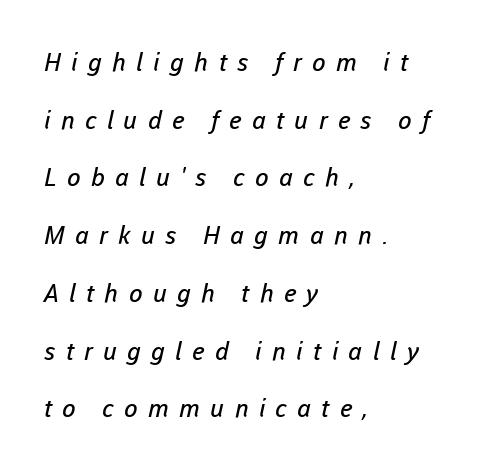
The image shows 25 px text type; set left-aligned, loose line spacing (2.31x), unusually wide letter spacing (+0.41 em), not underlined.
